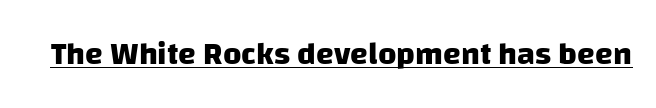
Q: Is the text bold? A: Yes.
Q: Is the typeface a serif or a sans-serif typeface? A: Sans-serif.
Q: Is the text underlined? A: Yes.
Q: Is the spacing between letters normal or unusually wide? A: Normal.
Q: Width (condensed, normal, or wide)? A: Normal.
Q: Stroke contrast? A: Low.
Q: x-height? A: Large.
Q: Monospaced? A: No.
